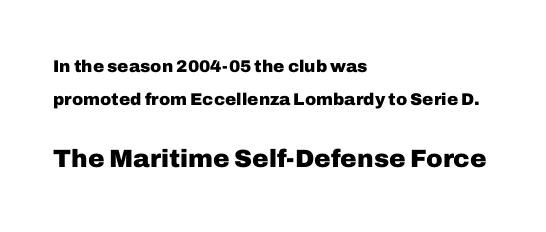
The image shows 25 px bold type, upright; set left-aligned, loose line spacing (1.95x), normal letter spacing, not underlined; the second (bottom) block is 1.47x larger.
